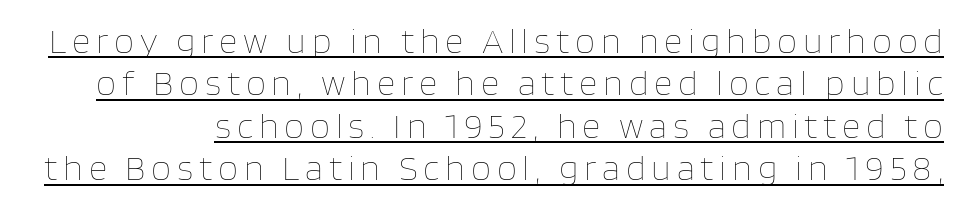
The image shows 36 px thin type, upright; set line spacing 1.18x, underlined; low stroke contrast and a large x-height.
